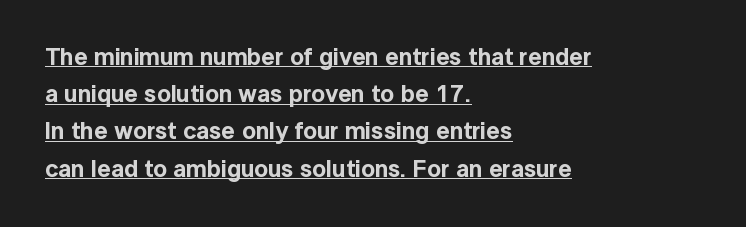
The image shows 24 px text type, upright; set left-aligned, normal line spacing (1.55x), normal letter spacing, underlined.
